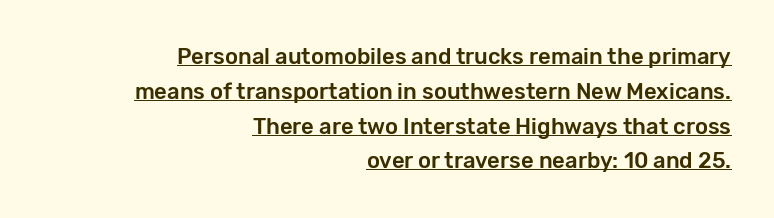
Q: Is the text italic (slanted)? A: No, it is upright.
Q: Is the text underlined? A: Yes.
Q: How is the paragraph aligned? A: Right-aligned.
Q: Is the spacing between letters normal or unusually wide? A: Normal.
Q: Is the spacing between lines tight, normal or loose? A: Normal.
